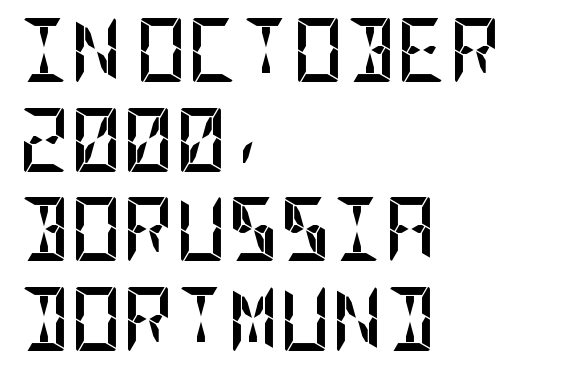
Teacher's note: observe the even left margin — that is flush-left alignment. Line spacing here is normal. Standard letterfit; no display-style spreading of the glyphs. Look at the stroke-to-counter ratio: heavy, a bold. This is sans-serif lettering, the kind often seen on screens and signage. Clear beneath every line of the passage.
